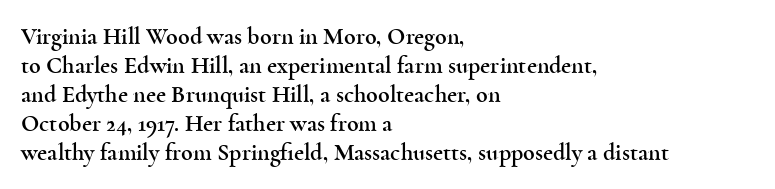
The image shows 24 px text type, upright; set left-aligned, line spacing 1.21x, normal letter spacing, not underlined.
